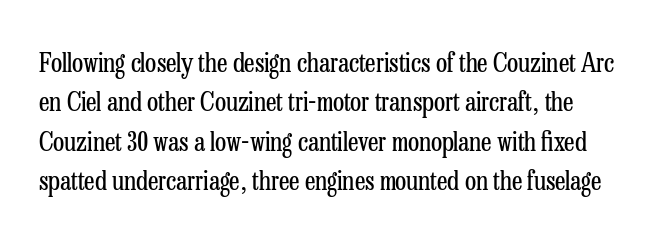
No heavy texture on the line: the type isn't bold. A bare baseline throughout the passage. When letters stand straight like this, we call the style roman or upright. Default kerning and tracking; the words read as compact shapes. The space between consecutive lines is moderate.
